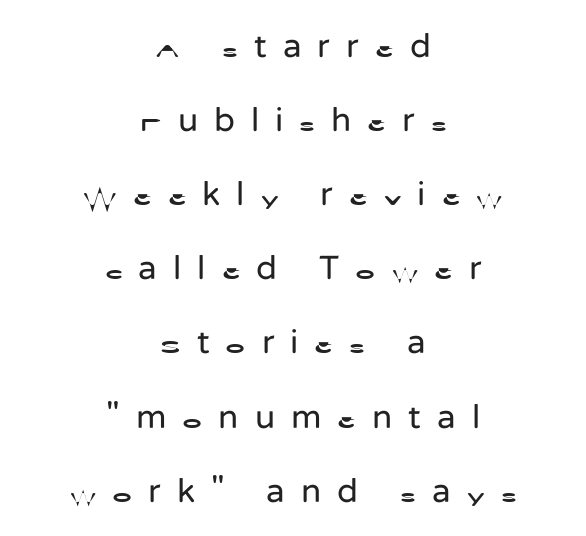
The image shows 34 px regular-weight sans-serif type, upright; set centered, loose line spacing (2.18x), unusually wide letter spacing (+0.47 em), not underlined; low stroke contrast and a medium x-height.
